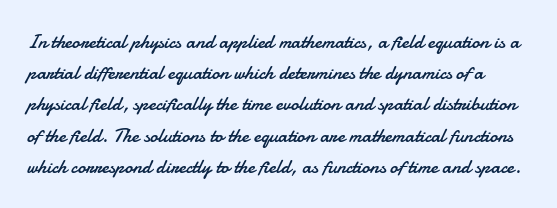
Any mark beneath the type? The region is blank. The block of text has a typical density, with ordinary space between rows. Nothing heavy about these letters — not bold at all.
